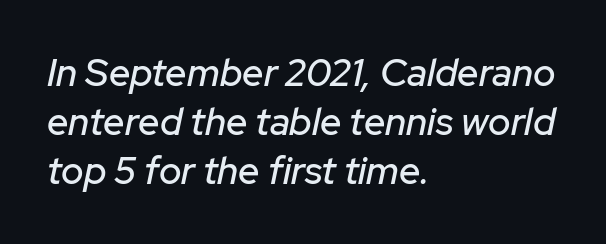
The image shows 38 px text type, italic (leaning right); set left-aligned, normal line spacing (1.29x), normal letter spacing, not underlined; low stroke contrast and a medium x-height.
